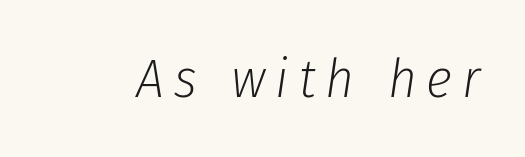
Q: Is the text bold? A: No.
Q: Is the text italic (slanted)? A: Yes, it leans right by about 8 degrees.
Q: Is the text underlined? A: No.
Q: Width (condensed, normal, or wide)? A: Condensed.
Q: Stroke contrast? A: Low.
Q: x-height? A: Medium.
Q: Monospaced? A: No.
